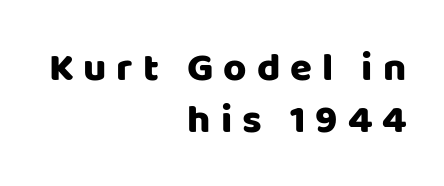
Q: Is the text italic (slanted)? A: No, it is upright.
Q: Is the typeface a serif or a sans-serif typeface? A: Sans-serif.
Q: Is the text underlined? A: No.
Q: How is the paragraph aligned? A: Right-aligned.
Q: Is the spacing between letters normal or unusually wide? A: Unusually wide.
Q: Is the spacing between lines tight, normal or loose? A: Normal.
Q: Width (condensed, normal, or wide)? A: Normal.
Q: Stroke contrast? A: Low.
Q: x-height? A: Large.
Q: Monospaced? A: No.
